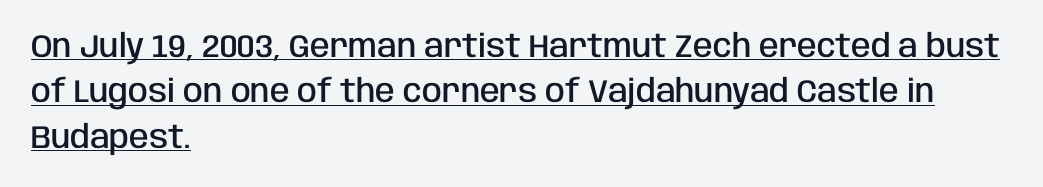
The image shows 32 px semibold, condensed sans-serif type, upright; set left-aligned, normal line spacing (1.42x), normal letter spacing, underlined; low stroke contrast and a large x-height.
